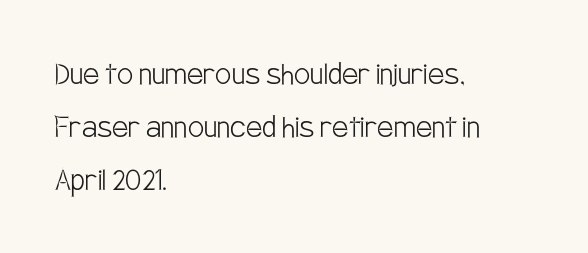
Is this a sans? Yes — the strokes have no serifs. The rendering uses natural spacing where letterforms have individual widths. The line texture is even and compact thanks to regular tracking. Type without underlining. Quick note: not italic, upright.
